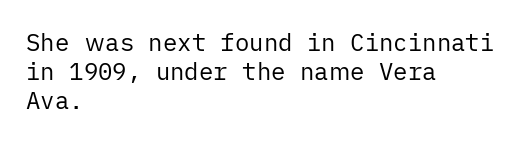
The image shows 24 px text type, upright; set left-aligned, line spacing 1.2x, normal letter spacing, not underlined.
